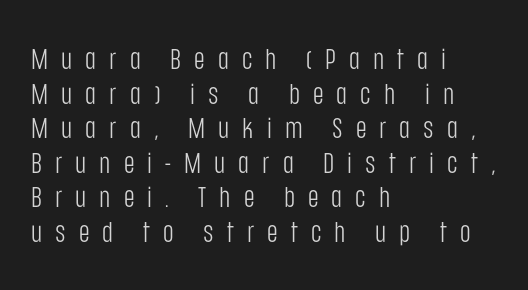
{"serif": "no", "italic": "no", "bold": "no", "weight": "light", "width": "condensed", "stroke_contrast": "low", "x_height": "large", "monospaced": "no", "underline": "no", "align": "left", "line_spacing_ratio": 1.19, "letter_spacing": "wide", "letter_spacing_em": 0.45, "glyph_px": 29}
